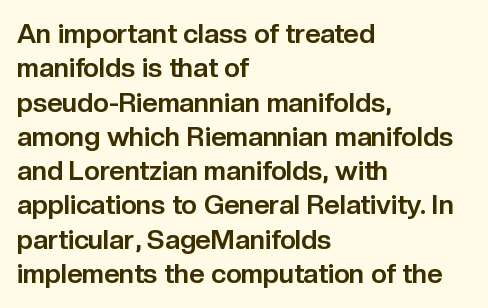
A typesetter would mark this as roman, not italic. Does the copy run flush right? No — it runs flush left. These words are printed bold, with thick strokes throughout. Successive baselines arrive at the customary interval. Caption: standard tracking, unaltered.
